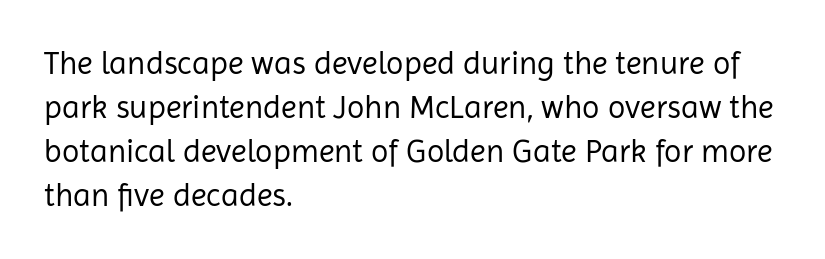
Q: Is the text bold? A: No.
Q: Is the text italic (slanted)? A: No, it is upright.
Q: Is the typeface a serif or a sans-serif typeface? A: Sans-serif.
Q: Is the text underlined? A: No.
Q: How is the paragraph aligned? A: Left-aligned.
Q: Is the spacing between letters normal or unusually wide? A: Normal.
Q: Is the spacing between lines tight, normal or loose? A: Normal.
Q: Width (condensed, normal, or wide)? A: Normal.
Q: Stroke contrast? A: Low.
Q: x-height? A: Medium.
Q: Monospaced? A: No.
